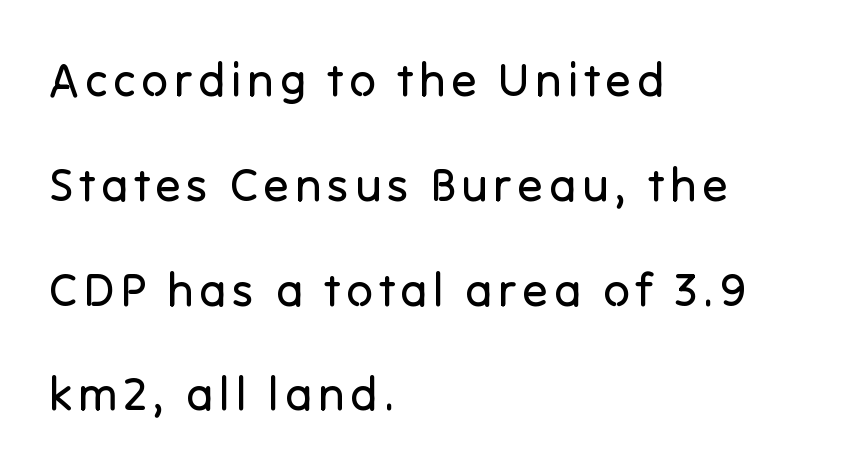
Weight: regular or lighter. Descenders hang freely into open space. If you measured baseline to baseline, you'd find a long distance. This rendering uses left alignment, leaving the right contour irregular.
